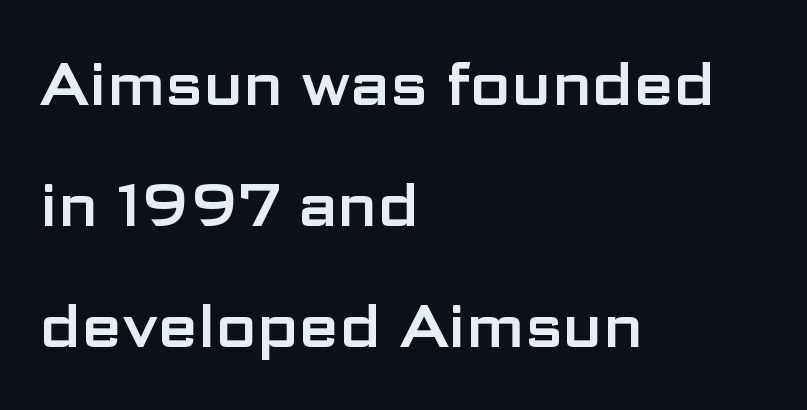
The image shows 59 px wide sans-serif type, upright; set left-aligned, loose line spacing (2.05x), normal letter spacing, not underlined; low stroke contrast and a medium x-height.
